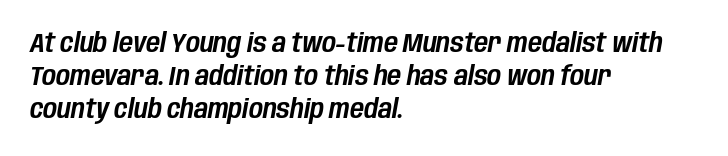
Each line starts at the same left margin while the right side varies. Between one letter and the next there's only the usual sliver of space. The passage shown leans; its letterforms are oblique. The passage shown is not underscored anywhere.
